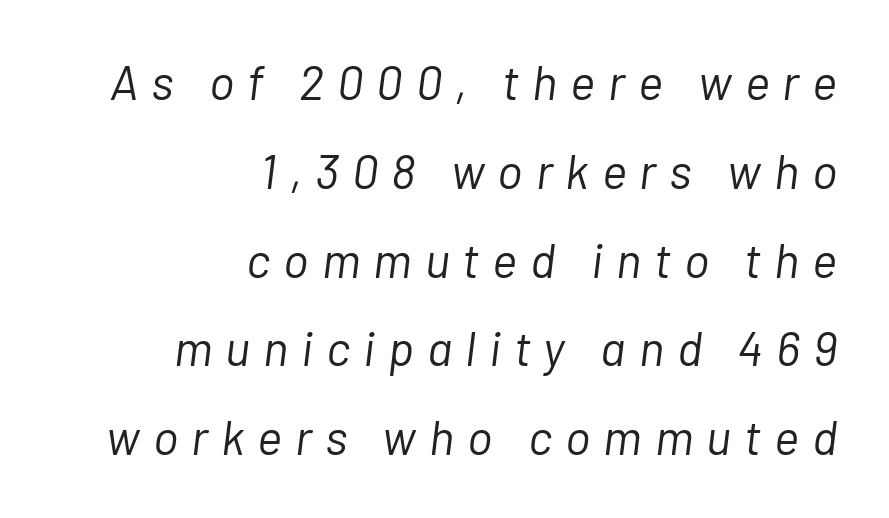
Rendered with sloped, italic letterforms. Character widths vary here, with narrow letters taking less room than wide ones. Which margin do the lines hug? The right one — the left edge is uneven. Descenders hang freely into open space.
